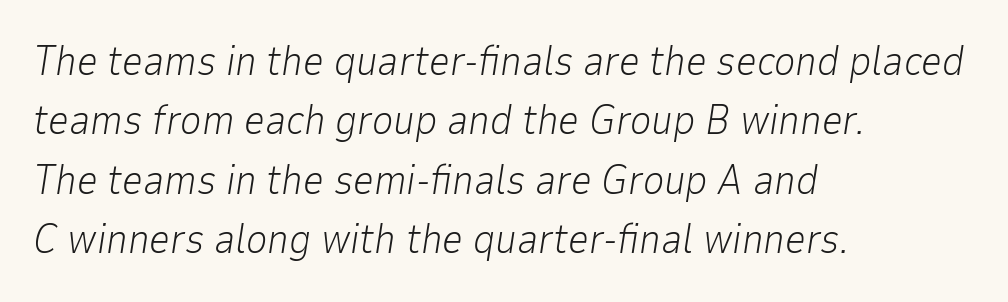
The image shows 41 px light type, italic (leaning right); set left-aligned, normal line spacing (1.45x), normal letter spacing, not underlined; low stroke contrast and a medium x-height.
